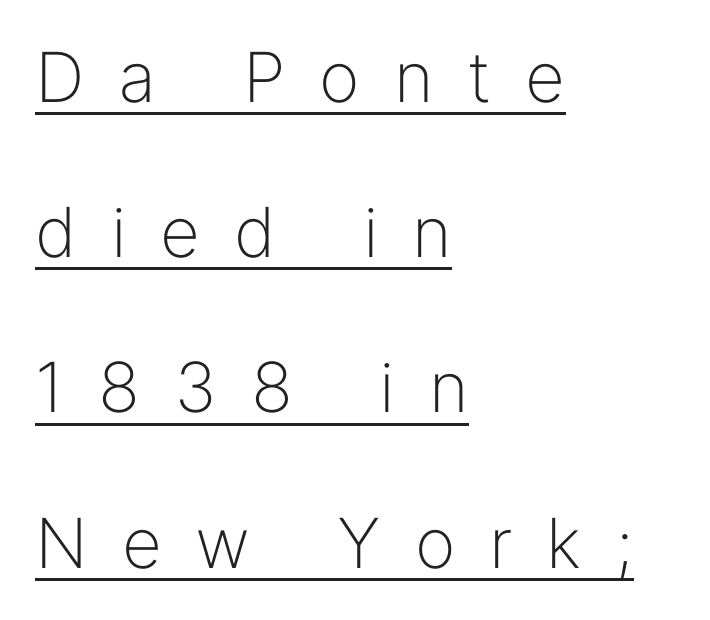
Weight: in the light-to-regular range. Glyph-to-glyph distance is far greater than everyday printed text. This is roman type, the default non-slanted kind. Character widths vary here, with narrow letters taking less room than wide ones. The lines are spread far apart with generous leading.
